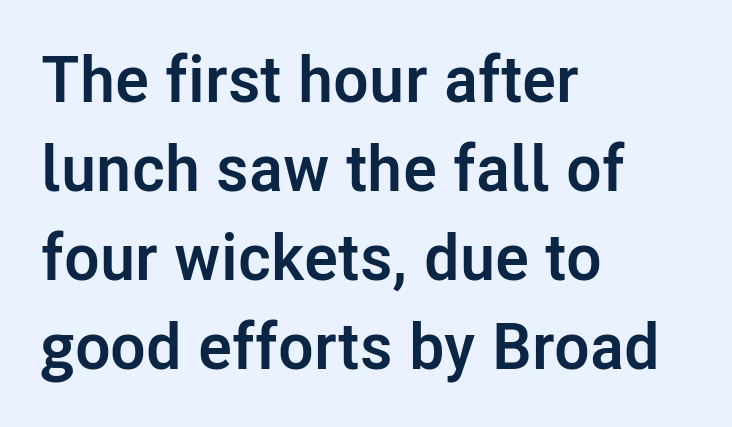
Q: Is the text bold? A: Yes.
Q: Is the text italic (slanted)? A: No, it is upright.
Q: Is the typeface a serif or a sans-serif typeface? A: Sans-serif.
Q: Is the text underlined? A: No.
Q: How is the paragraph aligned? A: Left-aligned.
Q: Is the spacing between letters normal or unusually wide? A: Normal.
Q: Is the spacing between lines tight, normal or loose? A: Normal.
Q: Width (condensed, normal, or wide)? A: Normal.
Q: Stroke contrast? A: Low.
Q: x-height? A: Medium.
Q: Monospaced? A: No.
